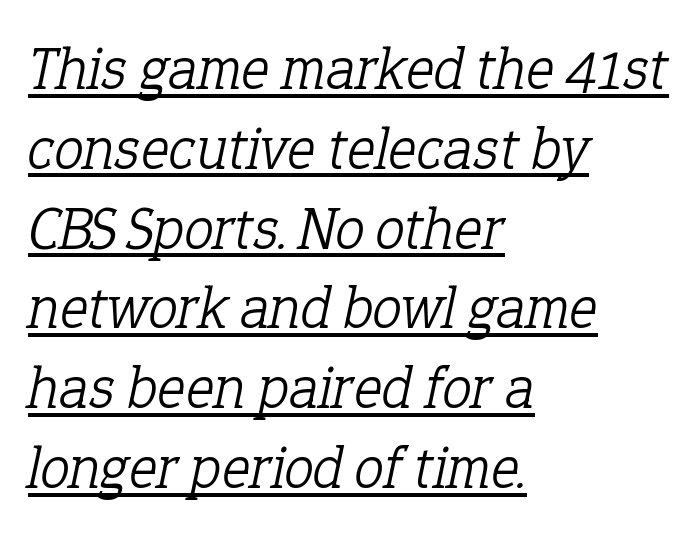
Q: Is the text bold? A: No.
Q: Is the text italic (slanted)? A: Yes, it leans right by about 12 degrees.
Q: Is the typeface a serif or a sans-serif typeface? A: Serif.
Q: Is the text underlined? A: Yes.
Q: How is the paragraph aligned? A: Left-aligned.
Q: Is the spacing between letters normal or unusually wide? A: Normal.
Q: Is the spacing between lines tight, normal or loose? A: Normal.
Q: Width (condensed, normal, or wide)? A: Normal.
Q: Stroke contrast? A: Low.
Q: x-height? A: Medium.
Q: Monospaced? A: No.
